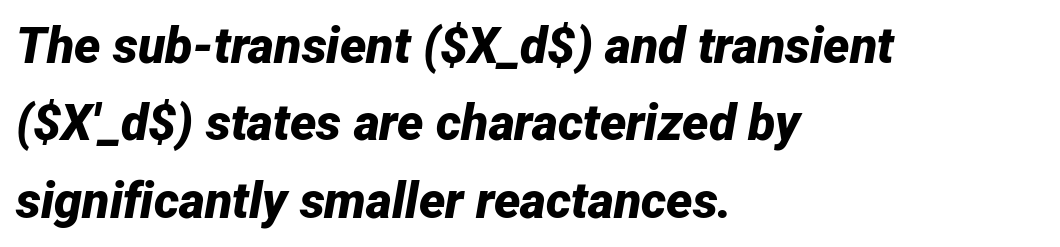
The zone under the glyphs is completely vacant. Compared with a centered layout, this one pins lines to the left instead. Varying glyph widths throughout — classic text-font behaviour. The designer left line spacing at the default.
